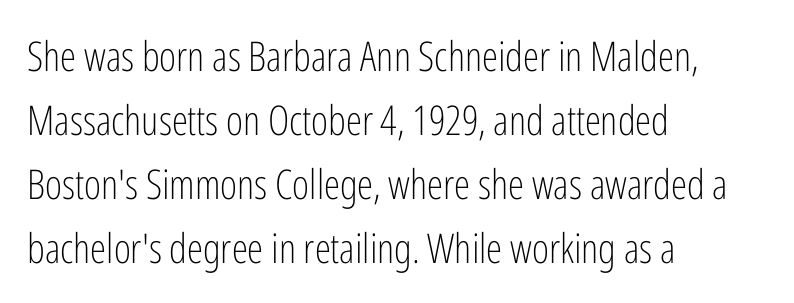
{"serif": "no", "italic": "no", "bold": "no", "weight": "light", "width": "condensed", "stroke_contrast": "low", "x_height": "medium", "monospaced": "no", "underline": "no", "align": "left", "line_spacing": "normal", "line_spacing_ratio": 1.56, "letter_spacing": "normal", "letter_spacing_em": 0.0, "glyph_px": 41}
